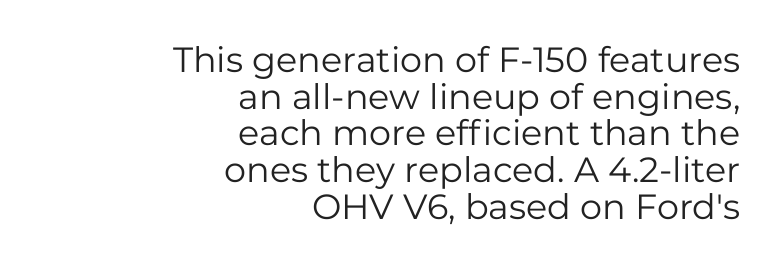
Q: Is the text bold? A: No.
Q: Is the text italic (slanted)? A: No, it is upright.
Q: Is the typeface a serif or a sans-serif typeface? A: Sans-serif.
Q: Is the text underlined? A: No.
Q: How is the paragraph aligned? A: Right-aligned.
Q: Is the spacing between letters normal or unusually wide? A: Normal.
Q: Is the spacing between lines tight, normal or loose? A: Tight.
Q: Width (condensed, normal, or wide)? A: Normal.
Q: Stroke contrast? A: Low.
Q: x-height? A: Medium.
Q: Monospaced? A: No.
